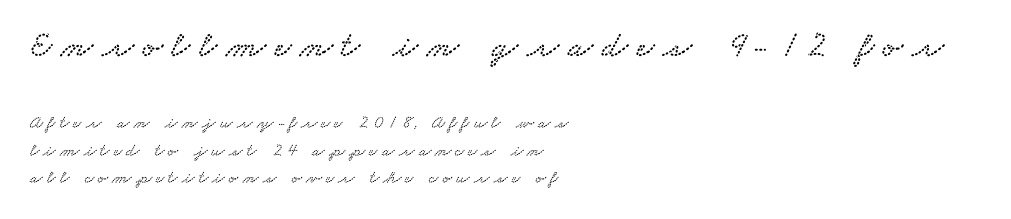
Q: Is the text underlined? A: No.
Q: How is the paragraph aligned? A: Left-aligned.
Q: Is the spacing between letters normal or unusually wide? A: Unusually wide.
Q: Is the spacing between lines tight, normal or loose? A: Normal.
Q: Which block of text is set in a larger size, the first (top) or the second (bottom)? A: The first (top) one.
Q: Width (condensed, normal, or wide)? A: Wide.
Q: Stroke contrast? A: Low.
Q: x-height? A: Small.
Q: Monospaced? A: No.
